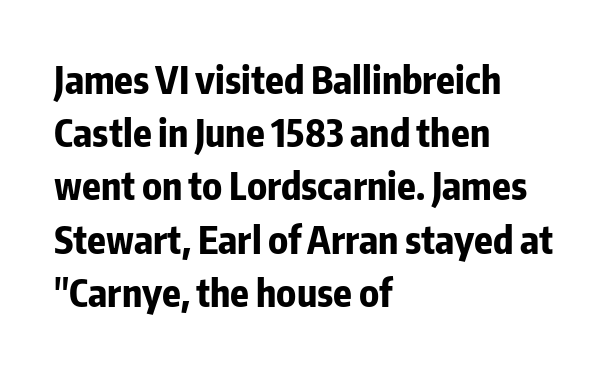
In CSS terms this would be text-align: left. A normal amount of white space separates one row of letters from the next. The type sits square on the baseline with zero lean. A clean baseline with only descenders dipping below it.
